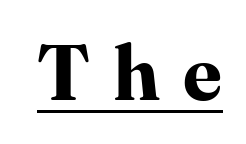
Spacing verdict: proportional, widths tailored to each character. These lines carry a lot of weight — the face is fully bold. The tracking reads as deliberately expanded to a designer's eye. The sample's only ornament is a line tracing under the words.
